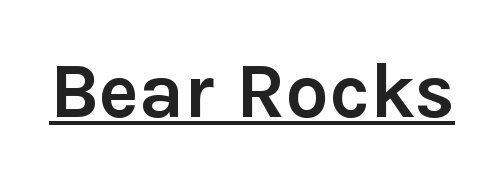
Q: Is the text bold? A: Yes.
Q: Is the text italic (slanted)? A: No, it is upright.
Q: Is the typeface a serif or a sans-serif typeface? A: Sans-serif.
Q: Is the text underlined? A: Yes.
Q: Is the spacing between letters normal or unusually wide? A: Normal.
Q: Width (condensed, normal, or wide)? A: Normal.
Q: x-height? A: Medium.
Q: Monospaced? A: No.
